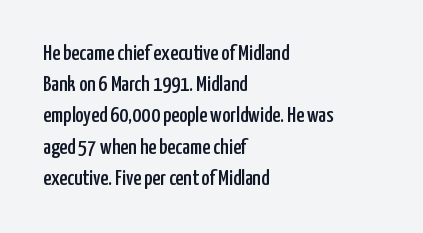
Q: Is the text italic (slanted)? A: No, it is upright.
Q: Is the text underlined? A: No.
Q: How is the paragraph aligned? A: Left-aligned.
Q: Is the spacing between letters normal or unusually wide? A: Normal.
Q: Is the spacing between lines tight, normal or loose? A: Normal.
